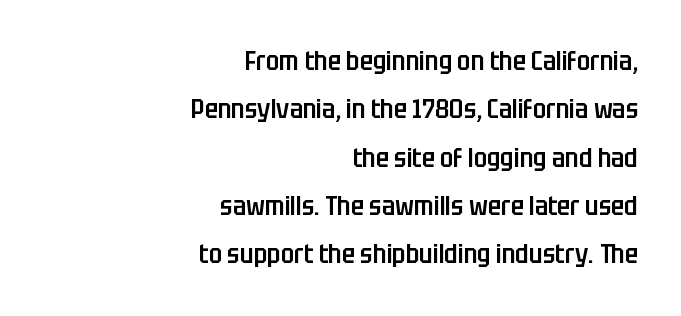
The letters stand straight up with perfectly vertical stems. Glyph-to-glyph distance matches everyday printed text. A student would call this right alignment; a typographer would say flush right, rag left. The strokes are fattened partway — semibold, not bold.
